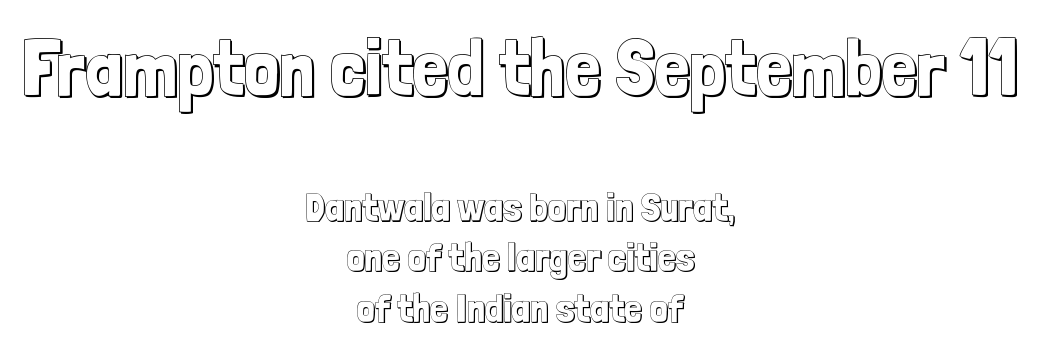
{"italic": "no", "width": "condensed", "x_height": "medium", "monospaced": "no", "underline": "no", "align": "center", "line_spacing": "normal", "line_spacing_ratio": 1.26, "letter_spacing": "normal", "letter_spacing_em": 0.0, "larger_block": "first", "size_ratio": 1.98, "glyph_px": 79}
